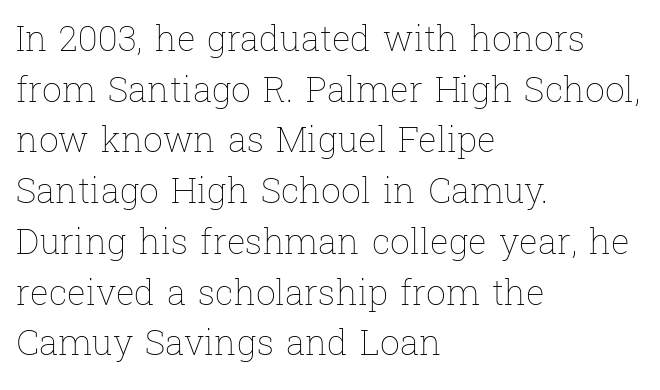
The font is comparable to plain body text, perhaps lighter. Bare-footed words on every line. There is no visible air inserted between adjacent glyphs. Character widths vary here, with narrow letters taking less room than wide ones. Normally led — the rows are evenly, conventionally spaced. A roman cut, with each character standing at attention.
